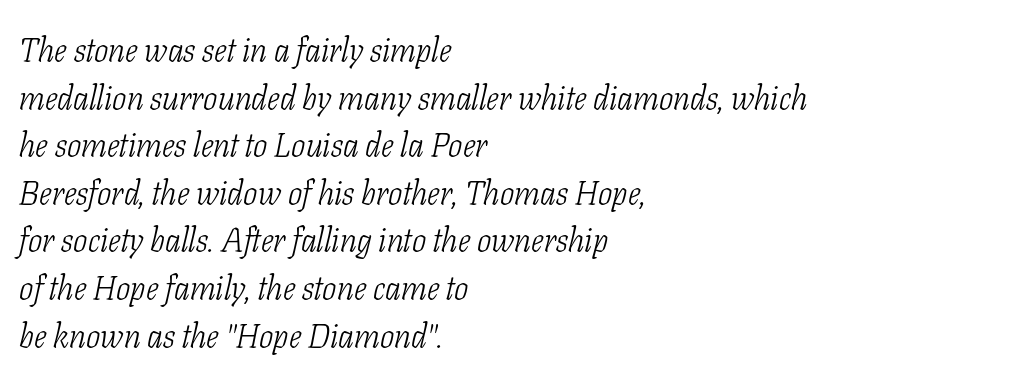
The image shows 34 px light, condensed serif type, italic (leaning right); set left-aligned, normal line spacing (1.4x), normal letter spacing, not underlined; low stroke contrast and a medium x-height.
